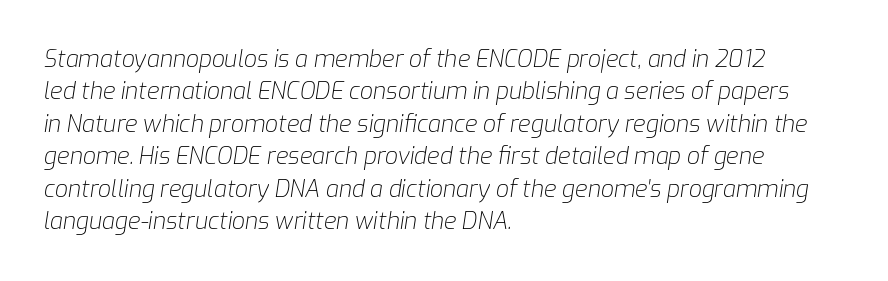
The passage is arranged the way most books set body copy — flush left. In terms of leading, this rendering sits right in the middle. What stands out about the letter spacing? Nothing — it is the standard amount. Letters rest on an invisible, unmarked baseline.
